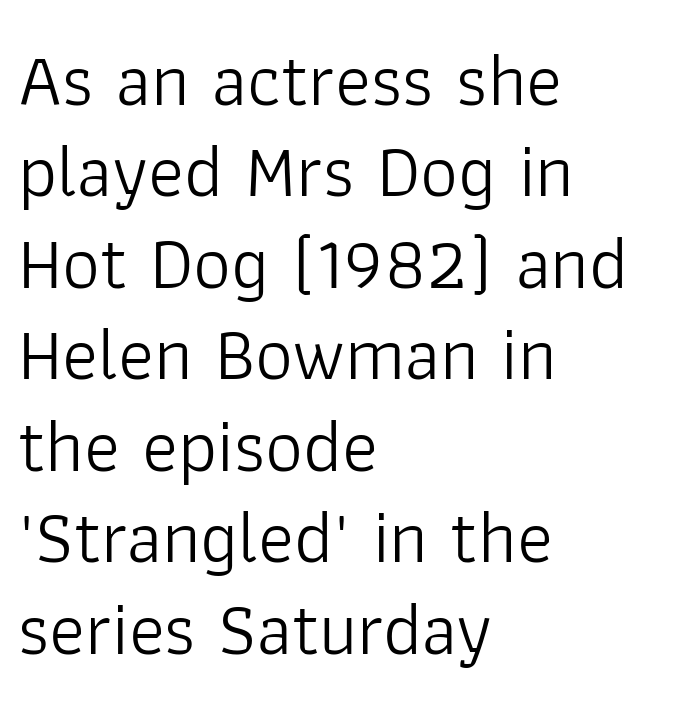
The image shows 75 px light sans-serif type, upright; set left-aligned, line spacing 1.22x, normal letter spacing, not underlined; low stroke contrast and a medium x-height.
